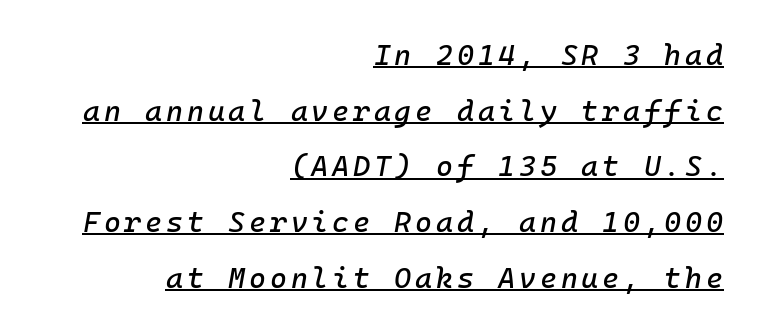
One glance says open: line gaps are wider than usual. Right-aligned paragraph, ragged on the left. Is the type slanted? Yes — the strokes lean at a clear angle. Quick note: underline on.
